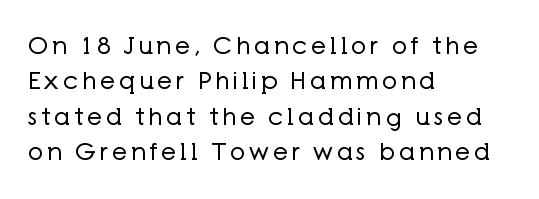
{"italic": "no", "bold": "no", "underline": "no", "align": "left", "line_spacing": "normal", "line_spacing_ratio": 1.47, "glyph_px": 24}
